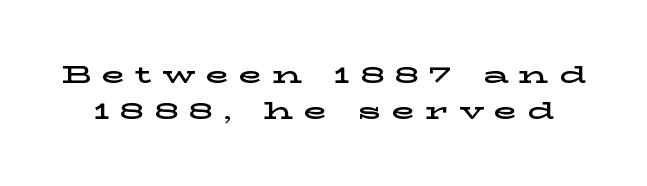
Q: Is the text italic (slanted)? A: No, it is upright.
Q: Is the text underlined? A: No.
Q: Is the spacing between letters normal or unusually wide? A: Unusually wide.
Q: Is the spacing between lines tight, normal or loose? A: Normal.
